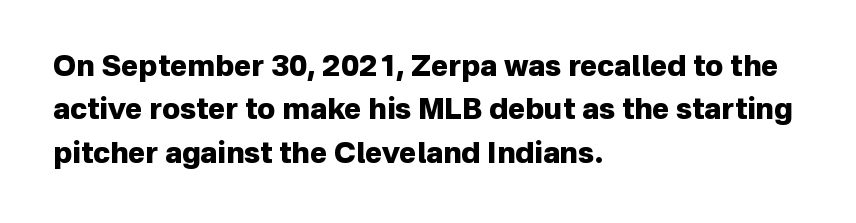
Is this a fixed-width face? No — the glyphs have proportional, varying widths. If you drew a ruler down the left edge, every line would touch it. Honestly, the row spacing looks completely unremarkable. A roman cut, with each character standing at attention. Lines of text with bare space underneath. Default kerning and tracking; the words read as compact shapes.
